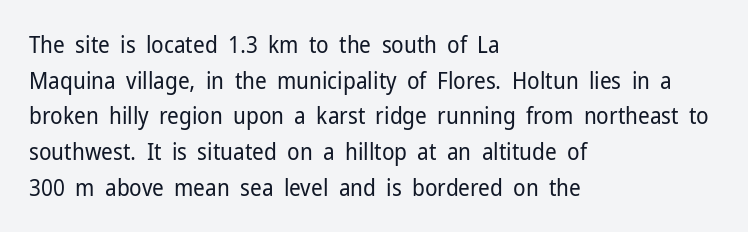
Baseline-to-baseline distance is the conventional proportion of letter height. The passage is arranged the way most books set body copy — flush left. The glyphs are unaccompanied by any horizontal stroke below them. The gaps between neighbouring characters are ordinary and unremarkable.
